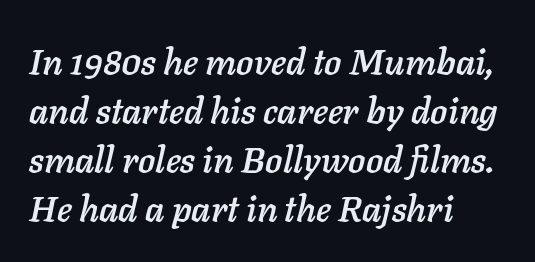
{"italic": "yes", "lean": "right", "slant_degrees": 11, "width": "normal", "stroke_contrast": "low", "x_height": "medium", "monospaced": "no", "underline": "no", "align": "left", "line_spacing": "normal", "line_spacing_ratio": 1.36, "letter_spacing": "normal", "letter_spacing_em": 0.0, "glyph_px": 36}
